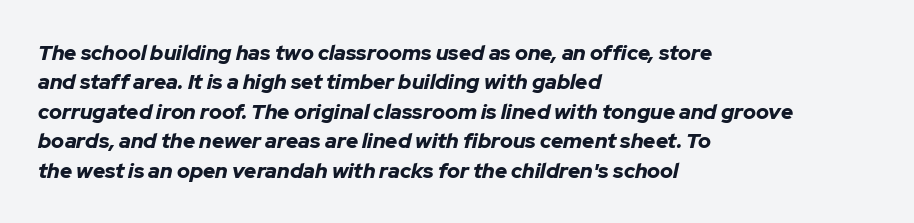
Q: Is the text bold? A: Yes.
Q: Is the text italic (slanted)? A: Yes, it leans right by about 12 degrees.
Q: Is the text underlined? A: No.
Q: How is the paragraph aligned? A: Left-aligned.
Q: Is the spacing between letters normal or unusually wide? A: Normal.
Q: Is the spacing between lines tight, normal or loose? A: Normal.
